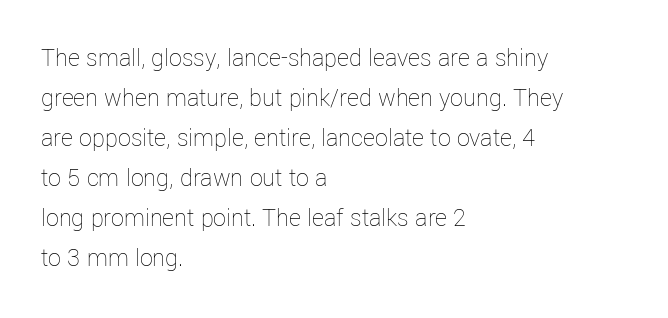
Q: Is the text bold? A: No.
Q: Is the text italic (slanted)? A: No, it is upright.
Q: Is the text underlined? A: No.
Q: How is the paragraph aligned? A: Left-aligned.
Q: Is the spacing between letters normal or unusually wide? A: Normal.
Q: Is the spacing between lines tight, normal or loose? A: Normal.
